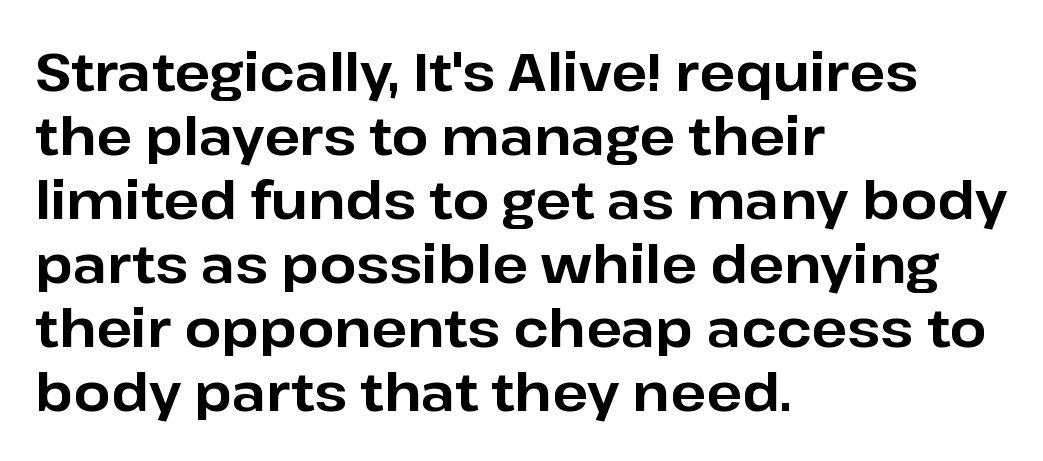
Q: Is the text bold? A: Yes.
Q: Is the text italic (slanted)? A: No, it is upright.
Q: Is the typeface a serif or a sans-serif typeface? A: Sans-serif.
Q: Is the text underlined? A: No.
Q: How is the paragraph aligned? A: Left-aligned.
Q: Is the spacing between letters normal or unusually wide? A: Normal.
Q: Width (condensed, normal, or wide)? A: Normal.
Q: Stroke contrast? A: Low.
Q: x-height? A: Medium.
Q: Monospaced? A: No.
